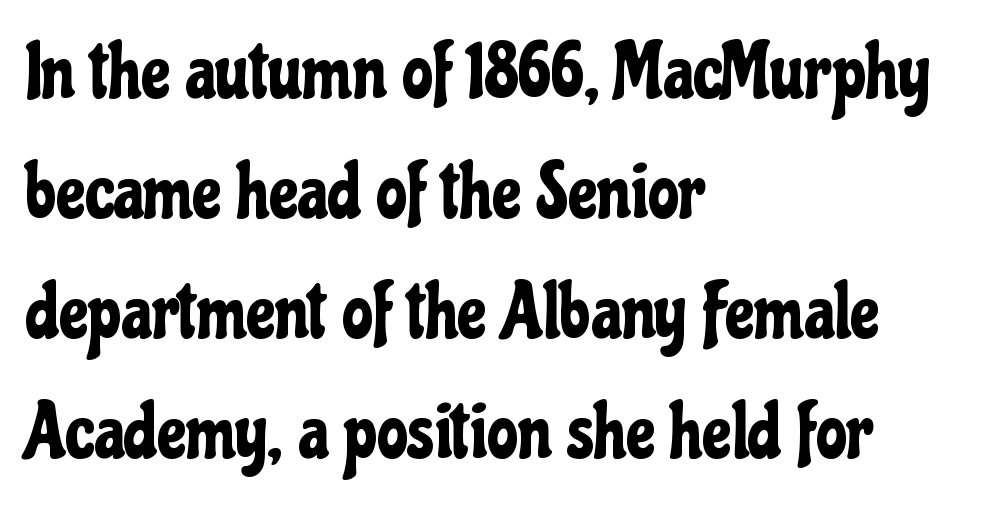
A classic flush-left, rag-right setting is used for this passage. Honestly, the letter spacing is just normal — you wouldn't notice it. The rendering uses natural spacing where letterforms have individual widths. Unlike italic type, these characters show no tilt at all.
